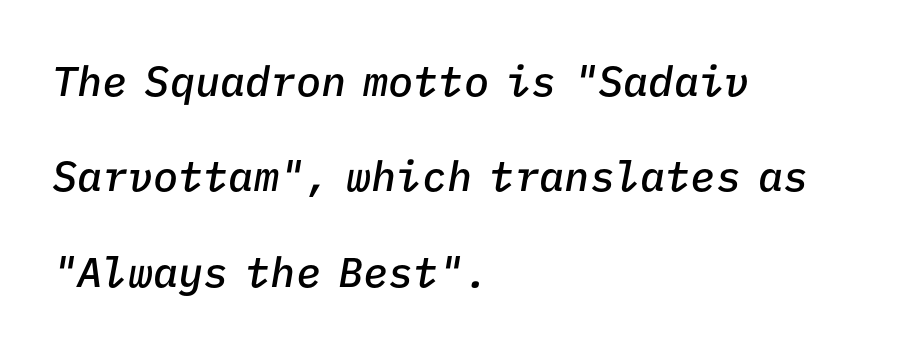
Q: Is the text bold? A: Semi-bold.
Q: Is the text italic (slanted)? A: Yes, it leans right by about 9 degrees.
Q: Is the text underlined? A: No.
Q: How is the paragraph aligned? A: Left-aligned.
Q: Is the spacing between letters normal or unusually wide? A: Normal.
Q: Is the spacing between lines tight, normal or loose? A: Loose.
Q: Width (condensed, normal, or wide)? A: Normal.
Q: Stroke contrast? A: Low.
Q: x-height? A: Medium.
Q: Monospaced? A: Yes.
